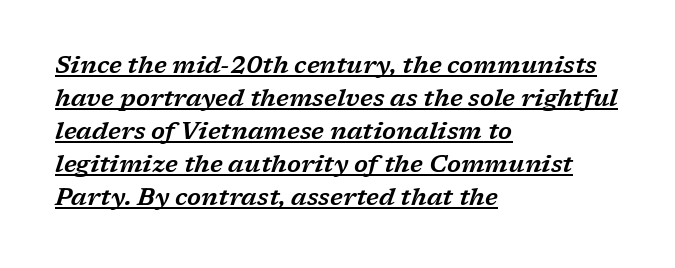
Typeset ragged right — the left edge is the straight one. The type is set solid horizontally, with unmodified tracking. This sample keeps an unexceptional amount of space between lines. The passage shown leans; its letterforms are oblique.
